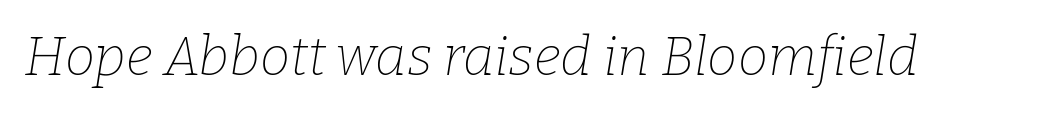
Q: Is the text bold? A: No.
Q: Is the text italic (slanted)? A: Yes, it leans right by about 9 degrees.
Q: Is the typeface a serif or a sans-serif typeface? A: Serif.
Q: Is the text underlined? A: No.
Q: Is the spacing between letters normal or unusually wide? A: Normal.
Q: Width (condensed, normal, or wide)? A: Normal.
Q: Stroke contrast? A: Low.
Q: x-height? A: Medium.
Q: Monospaced? A: No.
